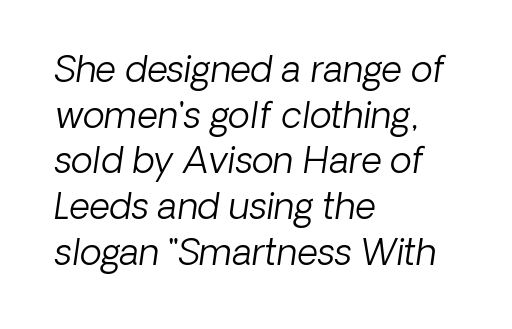
The passage shown is typed in a proportional face where columns would drift. How are the letters spaced? Ordinarily, with no added tracking. The space directly below the letters is spotless. This sample keeps an unexceptional amount of space between lines.
